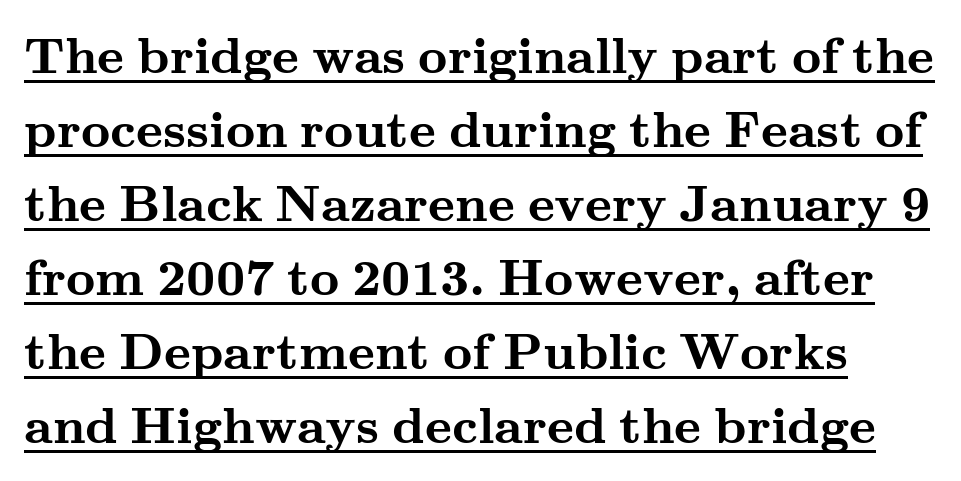
{"serif": "yes", "italic": "no", "bold": "yes", "weight": "semibold", "width": "wide", "stroke_contrast": "medium", "x_height": "small", "monospaced": "no", "underline": "yes", "line_spacing": "normal", "line_spacing_ratio": 1.45, "letter_spacing": "normal", "letter_spacing_em": 0.0, "glyph_px": 51}
